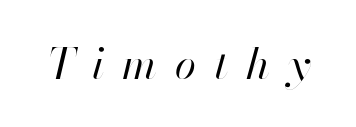
Italic? Definitely — the glyphs are oblique. The baseline area is clear. This sample has the flowing, uneven cadence of proportional lettering. The strokes carry an ordinary text weight at most. Substantial extra tracking has been applied to these lines.
